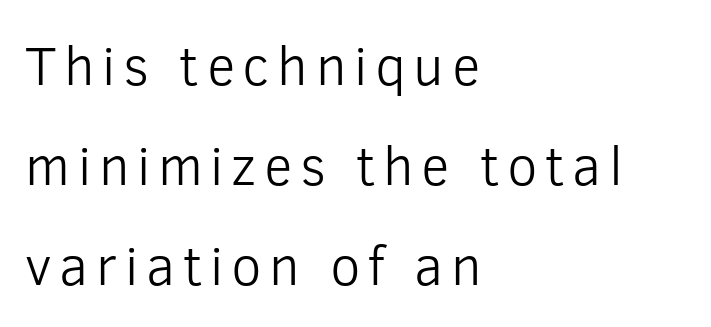
Q: Is the text bold? A: No.
Q: Is the text italic (slanted)? A: No, it is upright.
Q: Is the typeface a serif or a sans-serif typeface? A: Sans-serif.
Q: Is the text underlined? A: No.
Q: How is the paragraph aligned? A: Left-aligned.
Q: Width (condensed, normal, or wide)? A: Normal.
Q: Stroke contrast? A: Low.
Q: x-height? A: Medium.
Q: Monospaced? A: No.
